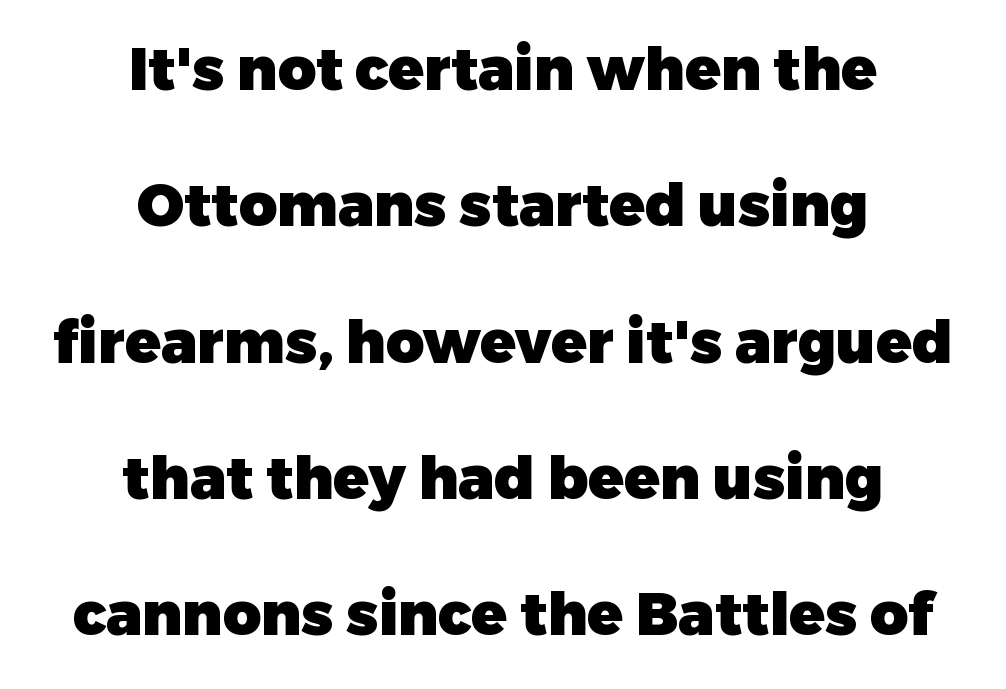
{"serif": "no", "italic": "no", "bold": "yes", "weight": "heavy", "width": "normal", "stroke_contrast": "low", "x_height": "medium", "monospaced": "no", "underline": "no", "align": "center", "line_spacing": "loose", "line_spacing_ratio": 2.31, "letter_spacing": "normal", "letter_spacing_em": 0.0, "glyph_px": 59}
